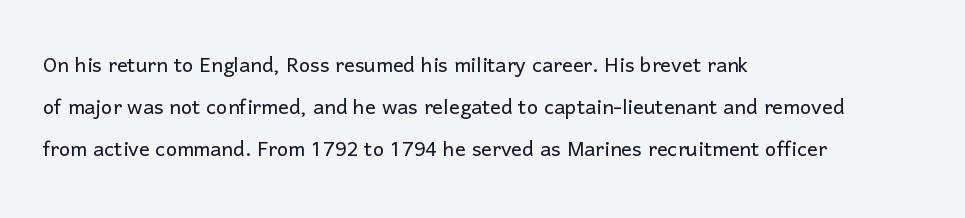
{"italic": "no", "bold": "no", "underline": "no", "align": "left", "line_spacing": "normal", "line_spacing_ratio": 1.56, "letter_spacing": "normal", "letter_spacing_em": 0.0, "glyph_px": 27}
